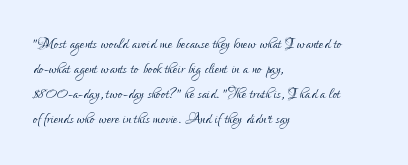
Q: Is the text bold? A: No.
Q: Is the text italic (slanted)? A: Yes.
Q: Is the text underlined? A: No.
Q: How is the paragraph aligned? A: Left-aligned.
Q: Is the spacing between letters normal or unusually wide? A: Normal.
Q: Is the spacing between lines tight, normal or loose? A: Normal.
